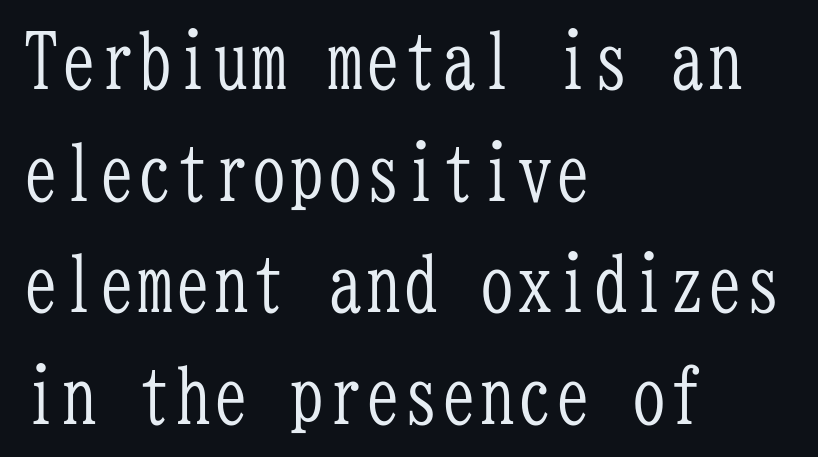
The image shows 76 px light, condensed serif type, upright, monospaced; set left-aligned, normal line spacing (1.47x), normal letter spacing, not underlined; low stroke contrast and a medium x-height.
